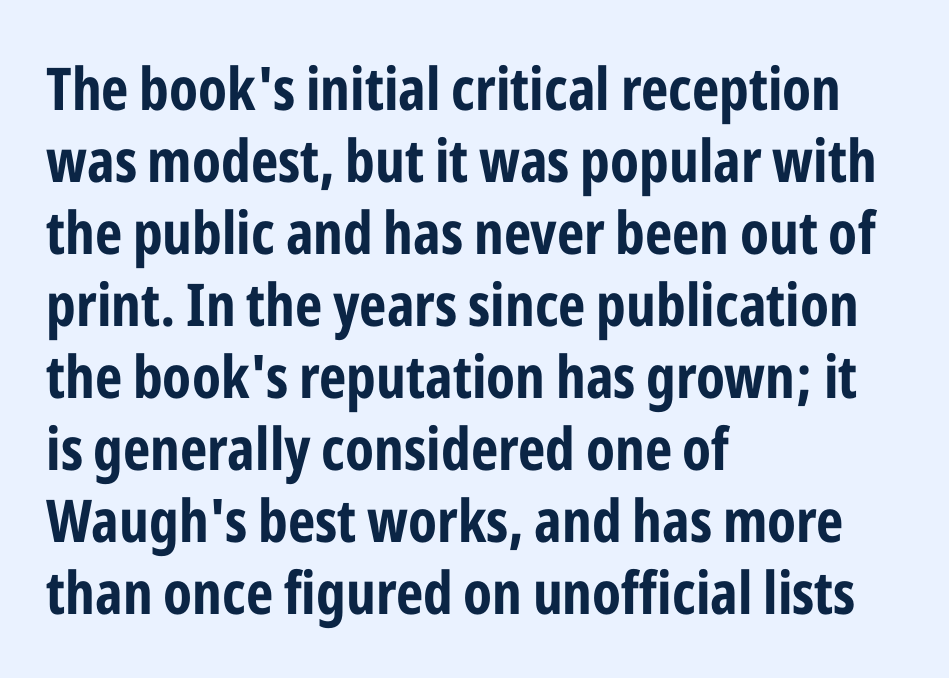
Q: Is the text bold? A: Yes.
Q: Is the text italic (slanted)? A: No, it is upright.
Q: Is the typeface a serif or a sans-serif typeface? A: Sans-serif.
Q: Is the text underlined? A: No.
Q: How is the paragraph aligned? A: Left-aligned.
Q: Is the spacing between letters normal or unusually wide? A: Normal.
Q: Width (condensed, normal, or wide)? A: Condensed.
Q: Stroke contrast? A: Low.
Q: x-height? A: Medium.
Q: Monospaced? A: No.
